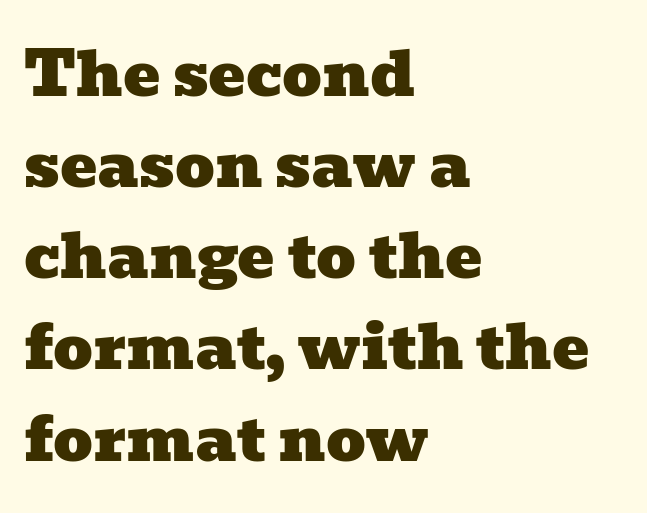
The lines sit at an ordinary, default distance from one another. Unlike a clean sans, this face finishes its strokes with serifs. Character widths vary here, with narrow letters taking less room than wide ones. The space beneath each line is pristine and unruled. Notice how the passage keeps a crisp vertical edge on the left only.
